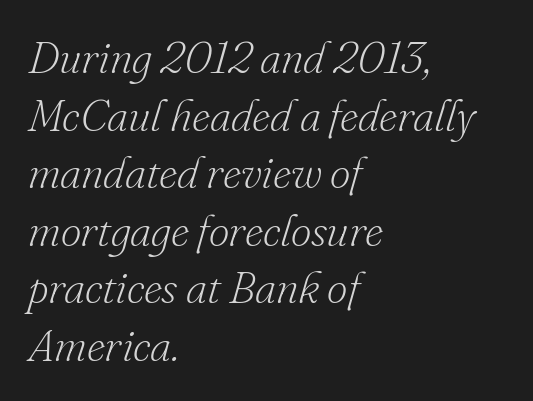
Q: Is the text bold? A: No.
Q: Is the text italic (slanted)? A: Yes, it leans right by about 16 degrees.
Q: Is the typeface a serif or a sans-serif typeface? A: Serif.
Q: Is the text underlined? A: No.
Q: How is the paragraph aligned? A: Left-aligned.
Q: Is the spacing between letters normal or unusually wide? A: Normal.
Q: Is the spacing between lines tight, normal or loose? A: Normal.
Q: Width (condensed, normal, or wide)? A: Normal.
Q: Stroke contrast? A: Low.
Q: x-height? A: Small.
Q: Monospaced? A: No.
